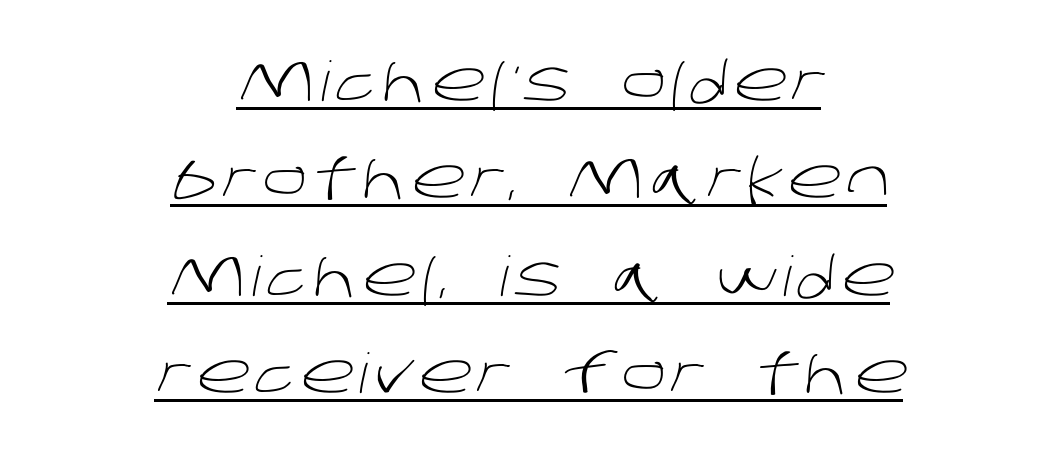
{"serif": "no", "bold": "no", "weight": "light", "width": "normal", "stroke_contrast": "low", "x_height": "large", "monospaced": "no", "underline": "yes", "align": "center", "line_spacing_ratio": 1.77, "glyph_px": 55}
